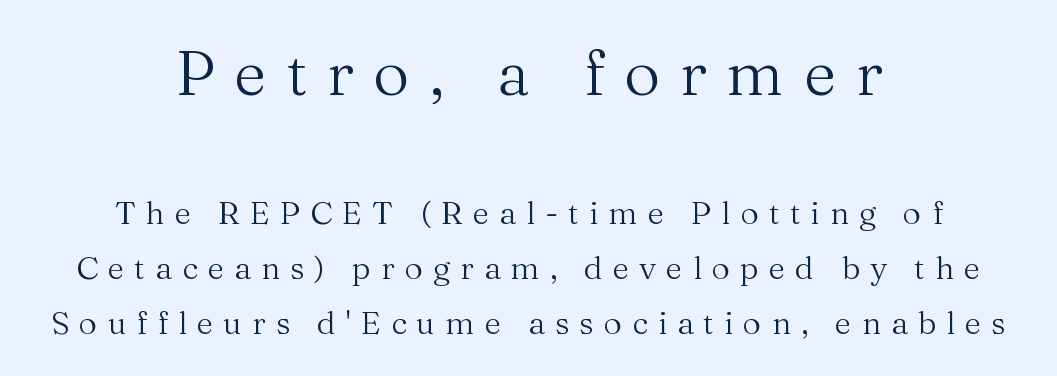
Q: Is the text bold? A: No.
Q: Is the text italic (slanted)? A: No, it is upright.
Q: Is the typeface a serif or a sans-serif typeface? A: Serif.
Q: Is the text underlined? A: No.
Q: How is the paragraph aligned? A: Centered.
Q: Is the spacing between letters normal or unusually wide? A: Unusually wide.
Q: Which block of text is set in a larger size, the first (top) or the second (bottom)? A: The first (top) one.
Q: Width (condensed, normal, or wide)? A: Normal.
Q: Stroke contrast? A: Medium.
Q: x-height? A: Medium.
Q: Monospaced? A: No.
